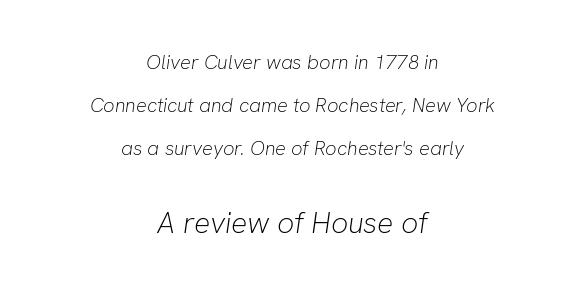
The image shows 30 px light type, italic (leaning right); set centered, loose line spacing (2.16x), normal letter spacing, not underlined; the second (bottom) block is 1.5x larger; low stroke contrast and a medium x-height.
